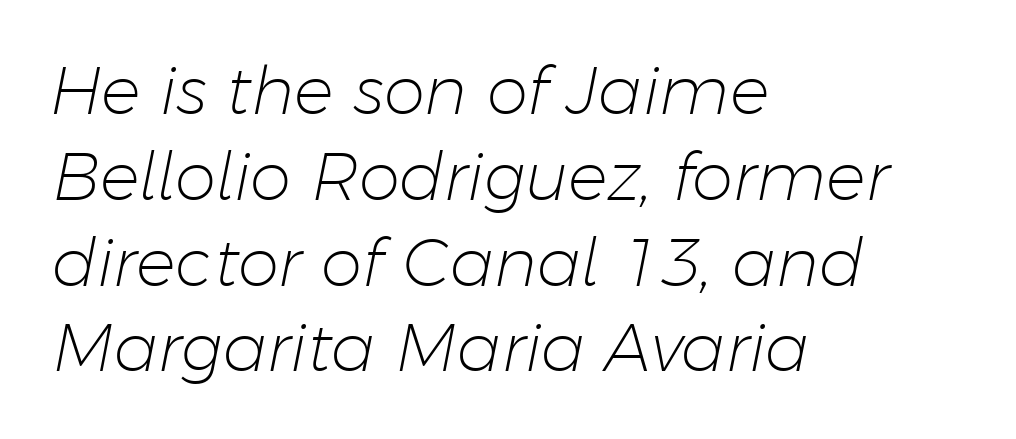
Q: Is the text bold? A: No.
Q: Is the text italic (slanted)? A: Yes, it leans right by about 11 degrees.
Q: Is the text underlined? A: No.
Q: How is the paragraph aligned? A: Left-aligned.
Q: Is the spacing between letters normal or unusually wide? A: Normal.
Q: Is the spacing between lines tight, normal or loose? A: Normal.
Q: Width (condensed, normal, or wide)? A: Normal.
Q: Stroke contrast? A: Low.
Q: x-height? A: Medium.
Q: Monospaced? A: No.
